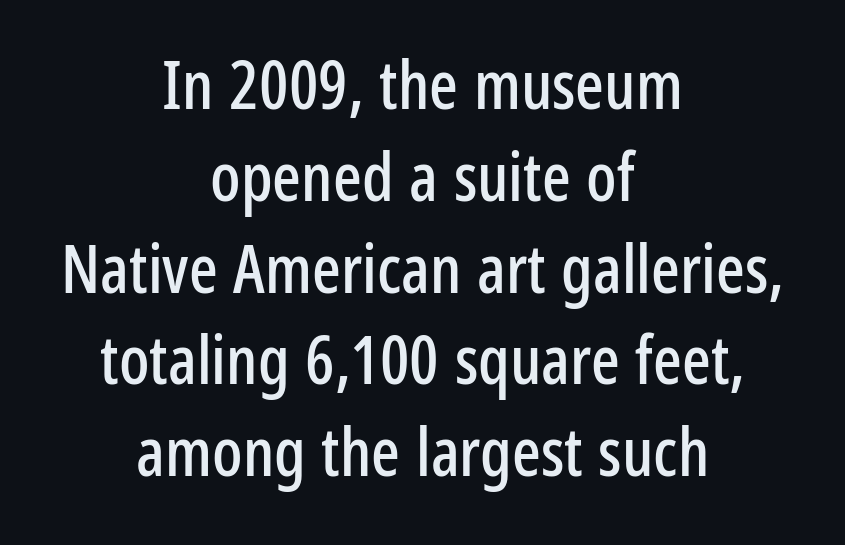
{"serif": "no", "italic": "no", "width": "condensed", "stroke_contrast": "low", "x_height": "medium", "monospaced": "no", "underline": "no", "align": "center", "line_spacing": "normal", "line_spacing_ratio": 1.37, "letter_spacing": "normal", "letter_spacing_em": 0.0, "glyph_px": 67}
